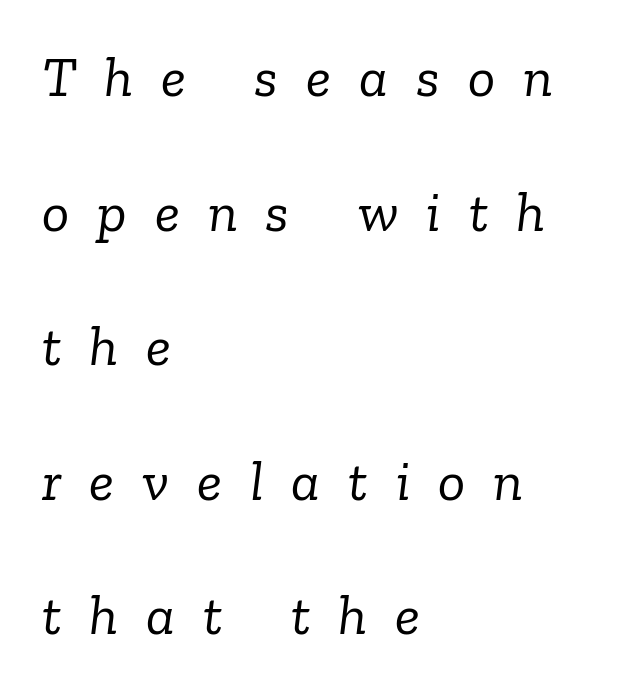
{"serif": "yes", "italic": "yes", "lean": "right", "slant_degrees": 6, "bold": "no", "weight": "light", "width": "normal", "stroke_contrast": "low", "x_height": "medium", "monospaced": "no", "underline": "no", "align": "left", "line_spacing": "loose", "line_spacing_ratio": 2.36, "letter_spacing": "wide", "letter_spacing_em": 0.49, "glyph_px": 57}
